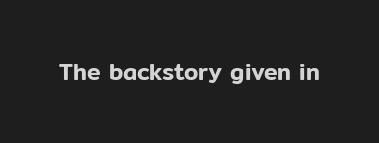
Each word holds together tightly as a unit, with standard inter-letter gaps. Posture: upright roman. The specimen omits any rule beneath the text block's lines.
